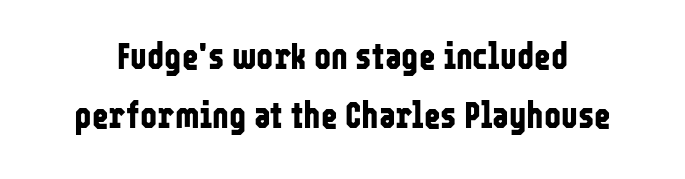
In terms of weight, the rendering is a true, heavy bold. Each letter keeps its own natural width here, so spacing adapts to shape. Any mark beneath the type? The region is blank. The leading is moderate, giving the passage an even texture.
